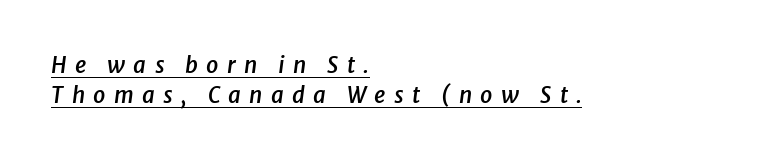
{"italic": "yes", "lean": "right", "slant_degrees": 8, "bold": "semi", "underline": "yes", "align": "left", "line_spacing": "normal", "line_spacing_ratio": 1.38, "letter_spacing": "wide", "letter_spacing_em": 0.38, "glyph_px": 22}
